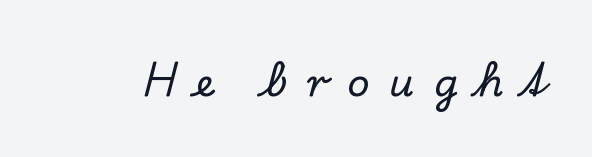
The letters advance in unequal steps, a hallmark of proportional type. Lines of text with bare space underneath. The font family rendered here belongs to the serif group. Students, note that the glyphs here are deliberately spaced far apart.
